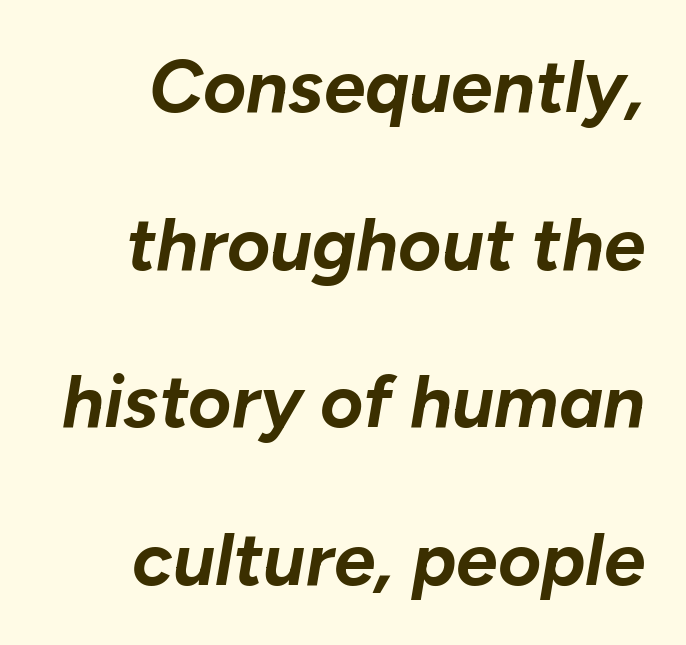
Q: Is the text bold? A: Yes.
Q: Is the text italic (slanted)? A: Yes, it leans right by about 10 degrees.
Q: Is the text underlined? A: No.
Q: How is the paragraph aligned? A: Right-aligned.
Q: Is the spacing between letters normal or unusually wide? A: Normal.
Q: Is the spacing between lines tight, normal or loose? A: Loose.
Q: Width (condensed, normal, or wide)? A: Normal.
Q: Stroke contrast? A: Low.
Q: x-height? A: Medium.
Q: Monospaced? A: No.
